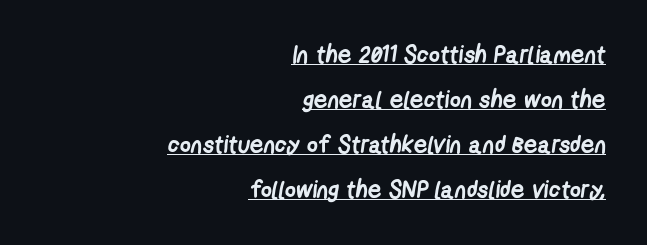
{"bold": "yes", "underline": "yes", "align": "right", "line_spacing_ratio": 1.88, "letter_spacing": "normal", "letter_spacing_em": 0.0, "glyph_px": 24}
